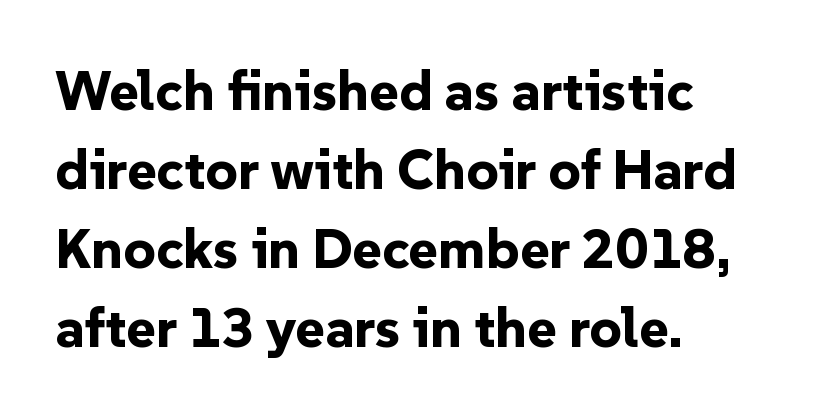
The image shows 56 px bold sans-serif type, upright; set left-aligned, normal line spacing (1.41x), normal letter spacing, not underlined; low stroke contrast and a medium x-height.
